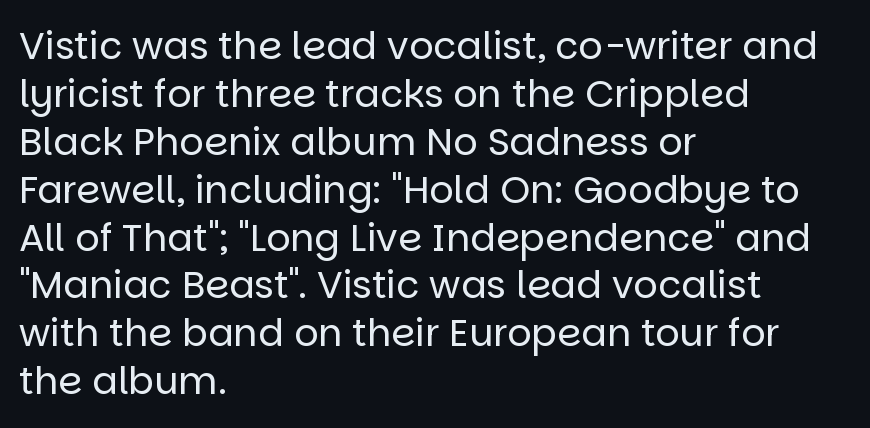
Q: Is the text bold? A: No.
Q: Is the text italic (slanted)? A: No, it is upright.
Q: Is the typeface a serif or a sans-serif typeface? A: Sans-serif.
Q: Is the text underlined? A: No.
Q: How is the paragraph aligned? A: Left-aligned.
Q: Is the spacing between letters normal or unusually wide? A: Normal.
Q: Is the spacing between lines tight, normal or loose? A: Normal.
Q: Width (condensed, normal, or wide)? A: Normal.
Q: Stroke contrast? A: Low.
Q: x-height? A: Large.
Q: Monospaced? A: No.
